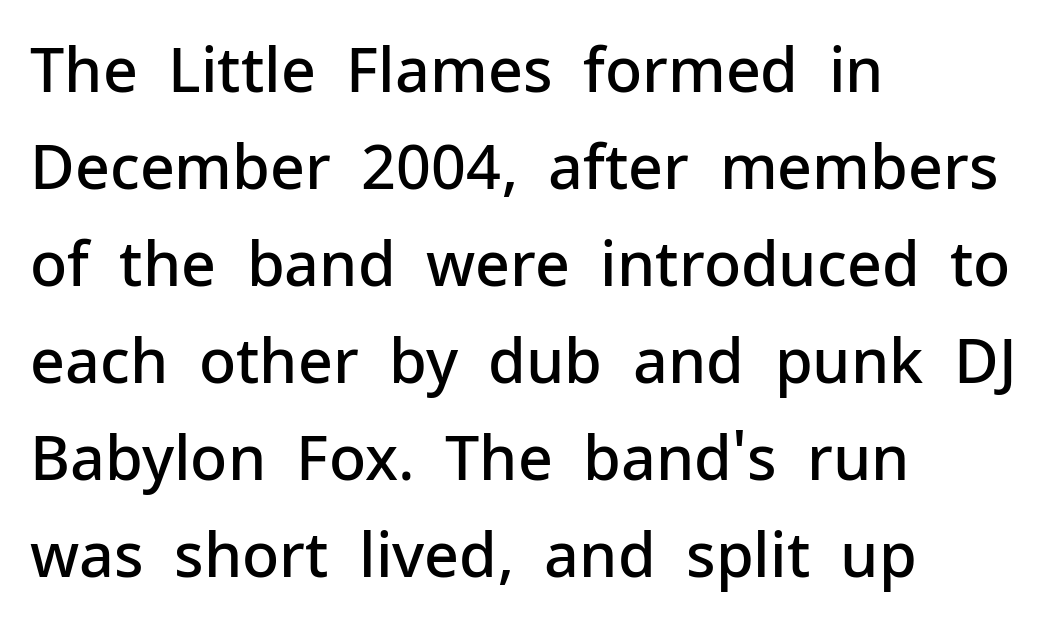
Q: Is the text bold? A: Semi-bold.
Q: Is the text italic (slanted)? A: No, it is upright.
Q: Is the typeface a serif or a sans-serif typeface? A: Sans-serif.
Q: Is the text underlined? A: No.
Q: How is the paragraph aligned? A: Left-aligned.
Q: Is the spacing between letters normal or unusually wide? A: Normal.
Q: Is the spacing between lines tight, normal or loose? A: Normal.
Q: Width (condensed, normal, or wide)? A: Normal.
Q: Stroke contrast? A: Low.
Q: x-height? A: Medium.
Q: Monospaced? A: No.
